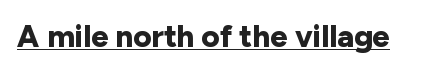
Unlike a traditional serif, this face leaves its strokes unadorned. The type sits square on the baseline with zero lean. What weight is shown? A full bold with thick strokes. You could not count columns in this text — the font is proportionally spaced. Check the space under the baseline: a stroke is drawn there. The letters sit at their default tracking, neither squeezed nor spread.
